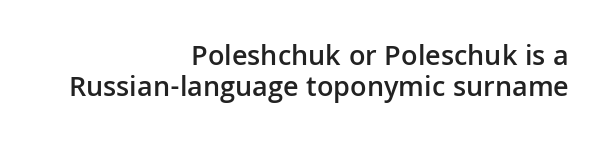
The image shows 29 px semibold sans-serif type, upright; set right-aligned, tight line spacing (1.08x), normal letter spacing, not underlined; low stroke contrast and a medium x-height.
